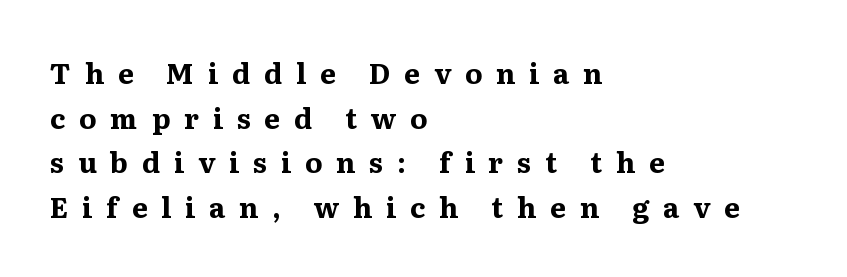
Check under the words: just untouched page. The passage is arranged the way most books set body copy — flush left. Does the weight exceed regular? Yes, all the way to bold. Honestly, the row spacing looks completely unremarkable. The passage shown is typeset with a serif family. Does extra space separate the letters? Yes, quite a lot of it.
